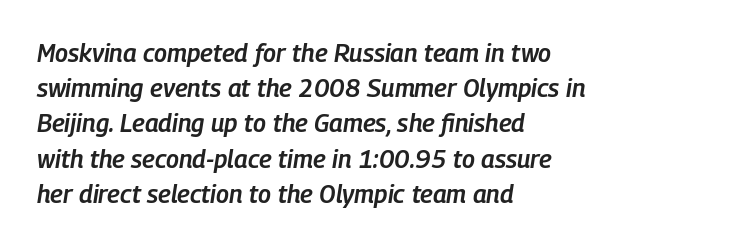
Q: Is the text bold? A: Semi-bold.
Q: Is the text italic (slanted)? A: Yes, it leans right by about 9 degrees.
Q: Is the text underlined? A: No.
Q: How is the paragraph aligned? A: Left-aligned.
Q: Is the spacing between letters normal or unusually wide? A: Normal.
Q: Is the spacing between lines tight, normal or loose? A: Normal.
